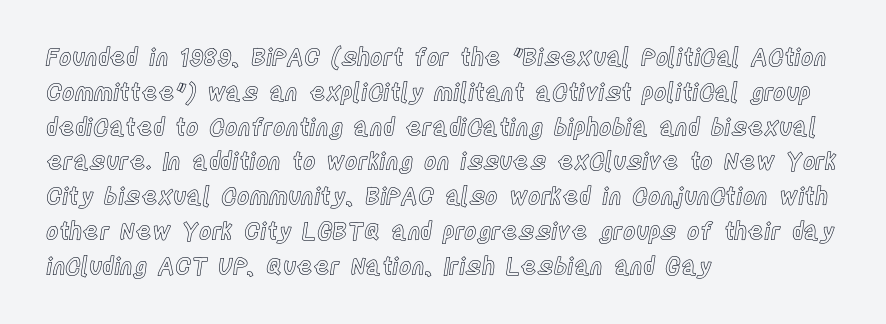
Q: Is the text italic (slanted)? A: Yes.
Q: Is the text underlined? A: No.
Q: How is the paragraph aligned? A: Left-aligned.
Q: Is the spacing between letters normal or unusually wide? A: Normal.
Q: Is the spacing between lines tight, normal or loose? A: Normal.
